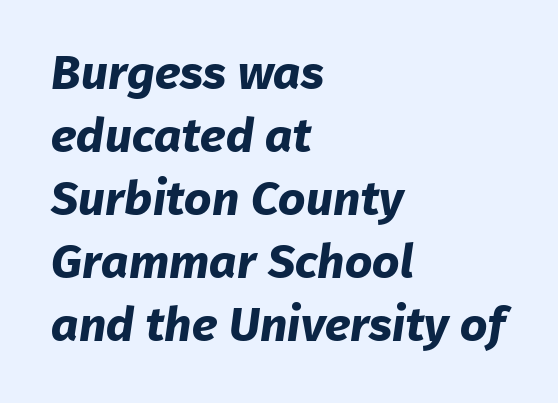
Q: Is the text bold? A: Yes.
Q: Is the typeface a serif or a sans-serif typeface? A: Sans-serif.
Q: Is the text underlined? A: No.
Q: How is the paragraph aligned? A: Left-aligned.
Q: Is the spacing between letters normal or unusually wide? A: Normal.
Q: Is the spacing between lines tight, normal or loose? A: Normal.
Q: Width (condensed, normal, or wide)? A: Normal.
Q: Stroke contrast? A: Low.
Q: x-height? A: Medium.
Q: Monospaced? A: No.
